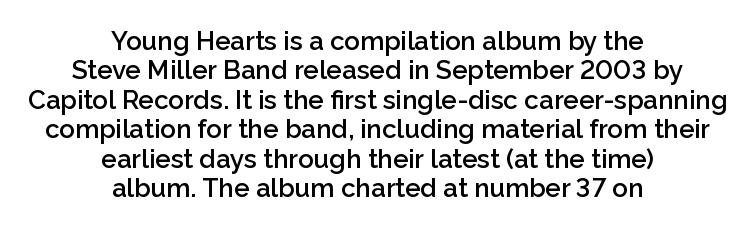
The image shows 26 px text type, upright; set centered, tight line spacing (1.13x), normal letter spacing, not underlined.
